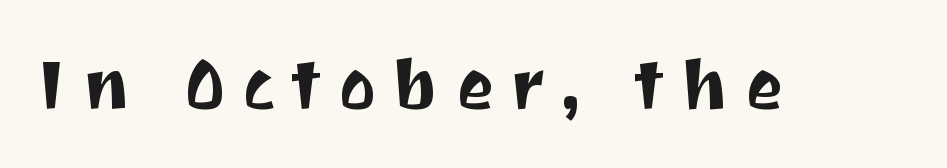
{"serif": "no", "italic": "no", "width": "normal", "stroke_contrast": "medium", "x_height": "medium", "monospaced": "no", "underline": "no", "letter_spacing": "wide", "letter_spacing_em": 0.23, "glyph_px": 71}
